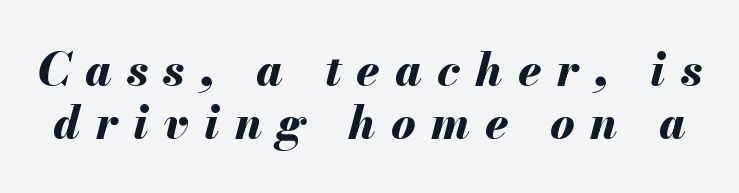
{"italic": "yes", "lean": "right", "slant_degrees": 13, "bold": "yes", "weight": "bold", "width": "normal", "stroke_contrast": "medium", "x_height": "small", "monospaced": "no", "underline": "no", "line_spacing_ratio": 1.16, "letter_spacing": "wide", "letter_spacing_em": 0.33, "glyph_px": 46}
